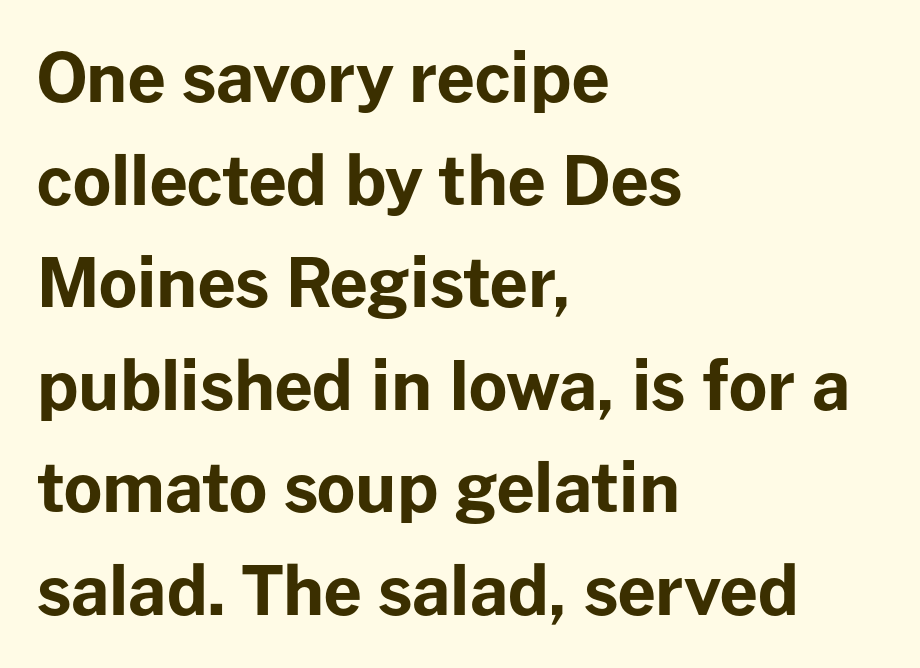
The image shows 67 px bold sans-serif type, upright; set left-aligned, normal line spacing (1.53x), normal letter spacing, not underlined; low stroke contrast and a medium x-height.
